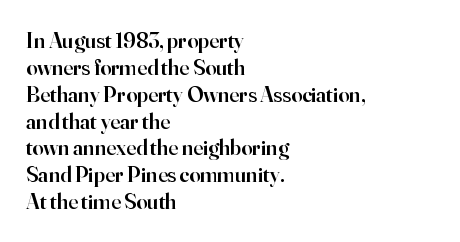
Letters rest on an invisible, unmarked baseline. Notice how the stems are strictly vertical — no italics here. In terms of letterspacing, this is plain default setting. This is moderately heavy type, rendered in semibold. Reading down the block, your eye returns to a fixed left position each line.
